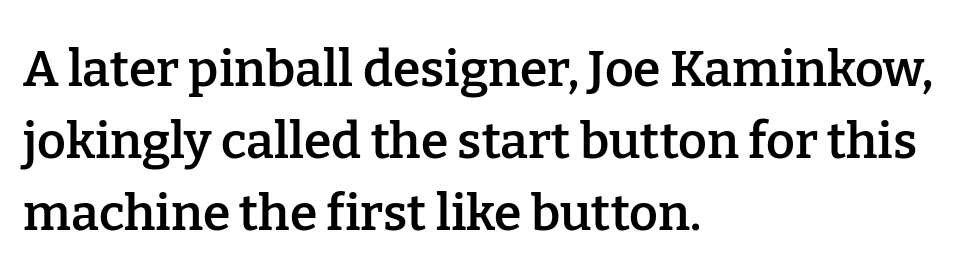
The image shows 50 px semibold serif type, upright; set left-aligned, normal line spacing (1.44x), normal letter spacing, not underlined; low stroke contrast and a medium x-height.
